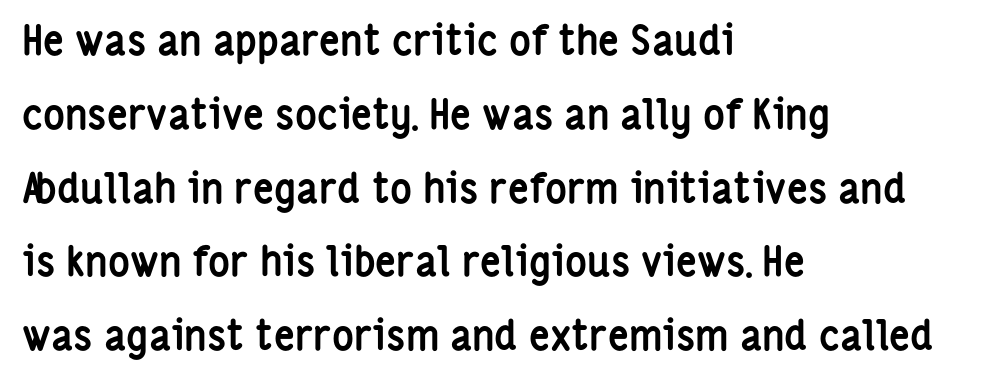
{"serif": "no", "italic": "no", "bold": "yes", "weight": "semibold", "width": "condensed", "stroke_contrast": "low", "x_height": "medium", "monospaced": "no", "underline": "no", "align": "left", "line_spacing_ratio": 1.8, "letter_spacing": "normal", "letter_spacing_em": 0.0, "glyph_px": 41}
